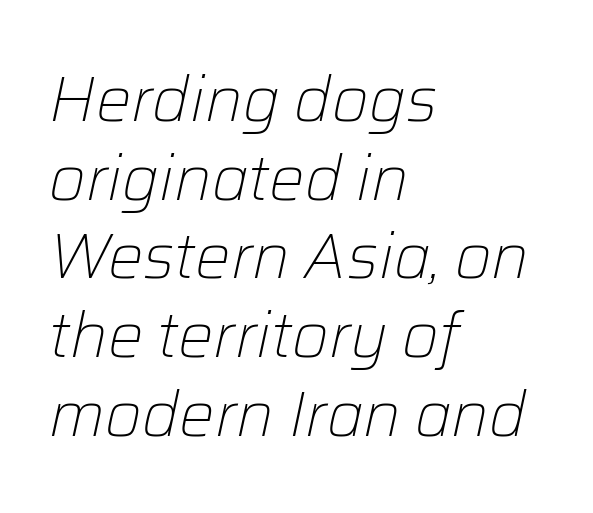
{"italic": "yes", "lean": "right", "slant_degrees": 12, "bold": "no", "weight": "light", "width": "normal", "stroke_contrast": "low", "x_height": "medium", "monospaced": "no", "underline": "no", "align": "left", "line_spacing": "normal", "line_spacing_ratio": 1.25, "letter_spacing": "normal", "letter_spacing_em": 0.0, "glyph_px": 63}
